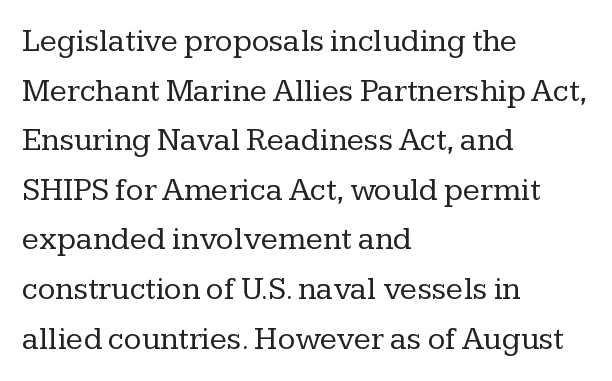
Q: Is the text bold? A: No.
Q: Is the text italic (slanted)? A: No, it is upright.
Q: Is the typeface a serif or a sans-serif typeface? A: Serif.
Q: Is the text underlined? A: No.
Q: How is the paragraph aligned? A: Left-aligned.
Q: Is the spacing between letters normal or unusually wide? A: Normal.
Q: Is the spacing between lines tight, normal or loose? A: Normal.
Q: Width (condensed, normal, or wide)? A: Normal.
Q: Stroke contrast? A: Low.
Q: x-height? A: Medium.
Q: Monospaced? A: No.
